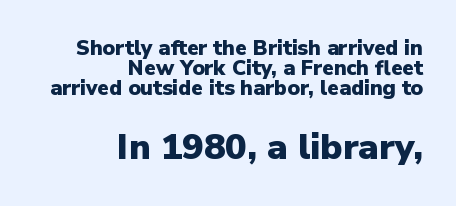
Layout note: lines flush right. Is the type bold? Yes — the strokes are clearly thick and heavy. These two chunks differ in scale, with the bottom chunk taking the larger measure. Spacing verdict: proportional, widths tailored to each character. If you drew a line through each stem, it would be perfectly vertical. The gap between lines stays unmarked.
